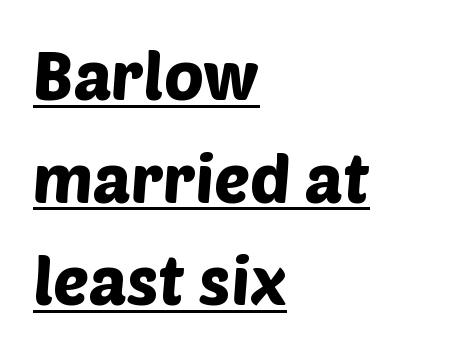
The font family rendered here belongs to the sans-serif group. The type is set solid horizontally, with unmodified tracking. Beneath each row of characters lies a ruled line. Short and long lines alike share a common starting point at left. This sample has the flowing, uneven cadence of proportional lettering. The passage shown stacks its lines at a standard gap.
